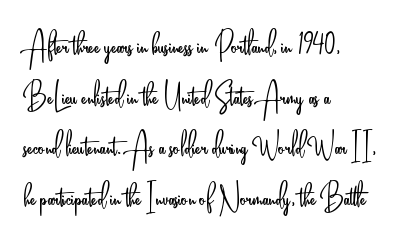
Character widths vary here, with narrow letters taking less room than wide ones. Is there much room between lines? A standard amount, neither cramped nor airy. Check under the words: just untouched page. Serif or sans? Sans — the stroke terminals are bare. The letterforms sit at book weight or below.
